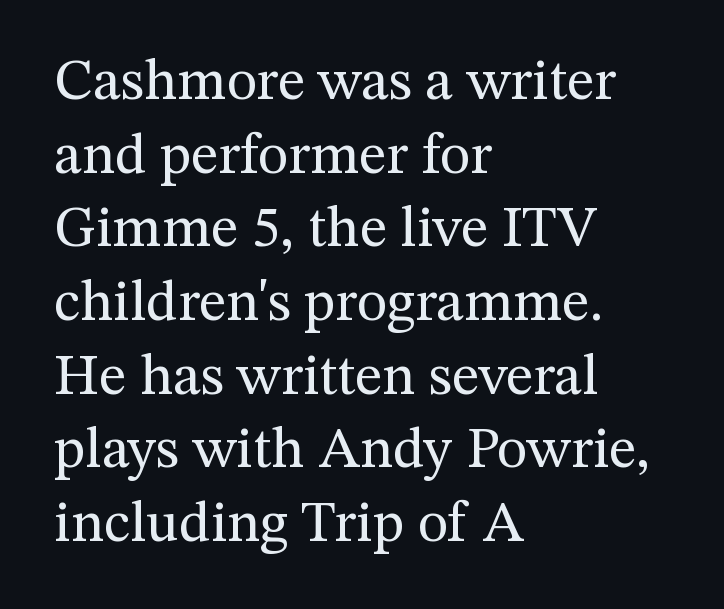
No letter is thick-stroked: the sample isn't bold. Interline gaps are of average width in this sample. The specimen reads as upright at a glance. Yep, those are serifs on the letters. You could not count columns in this text — the font is proportionally spaced. If you drew a ruler down the left edge, every line would touch it.
